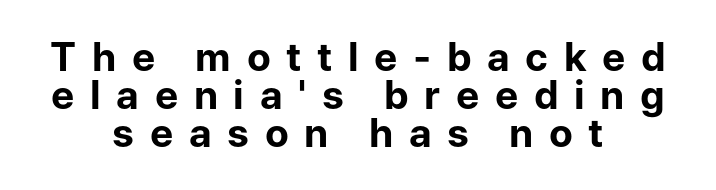
Q: Is the text bold? A: Yes.
Q: Is the text italic (slanted)? A: No, it is upright.
Q: Is the typeface a serif or a sans-serif typeface? A: Sans-serif.
Q: Is the text underlined? A: No.
Q: How is the paragraph aligned? A: Centered.
Q: Is the spacing between letters normal or unusually wide? A: Unusually wide.
Q: Is the spacing between lines tight, normal or loose? A: Tight.
Q: Width (condensed, normal, or wide)? A: Normal.
Q: Stroke contrast? A: Low.
Q: x-height? A: Medium.
Q: Monospaced? A: No.
